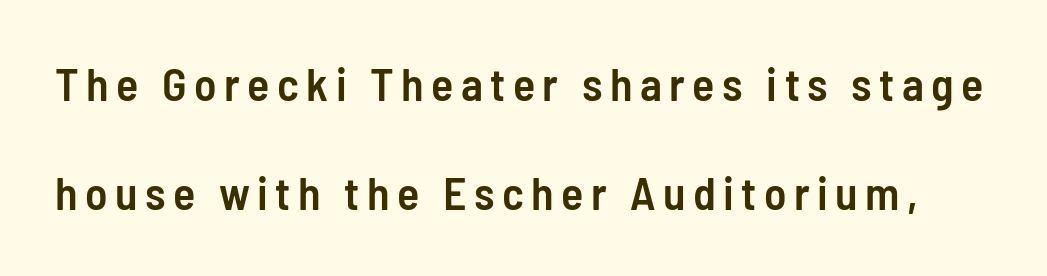
The image shows 46 px semibold, condensed sans-serif type, upright; set loose line spacing (2.38x), not underlined; low stroke contrast and a medium x-height.
